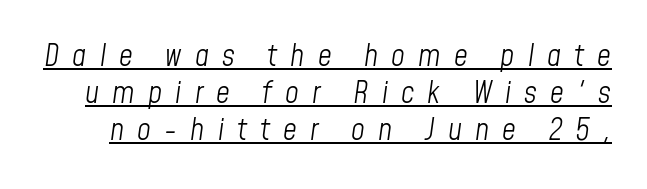
Looks like regular typesetting: each glyph gets only the width it needs. Is the stroke heavy? The answer is a plain regular-or-lighter. These characters rest on top of a visible drawn line. There is plenty of visible air inserted between adjacent glyphs. Italic: yes, the glyphs are oblique.
